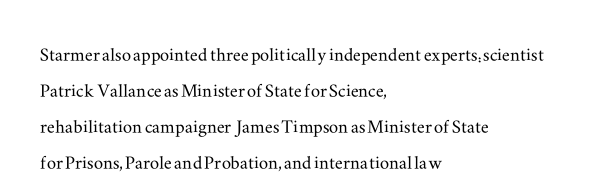
{"italic": "no", "underline": "no", "align": "left", "line_spacing": "normal", "line_spacing_ratio": 1.57, "letter_spacing": "normal", "letter_spacing_em": 0.0, "glyph_px": 23}
